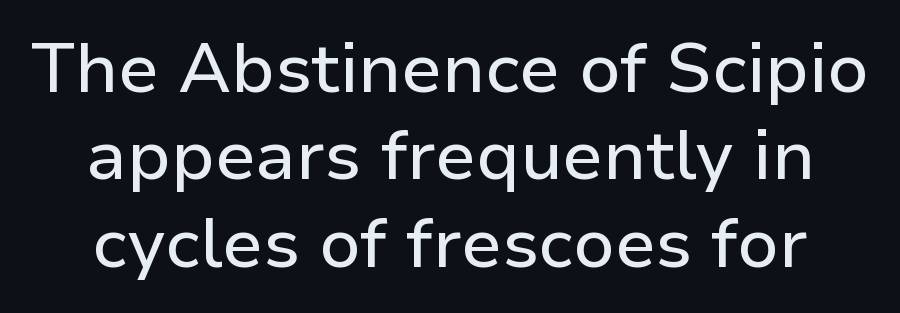
{"serif": "no", "italic": "no", "width": "normal", "stroke_contrast": "low", "x_height": "medium", "monospaced": "no", "underline": "no", "align": "center", "line_spacing": "normal", "line_spacing_ratio": 1.25, "letter_spacing": "normal", "letter_spacing_em": 0.0, "glyph_px": 70}
